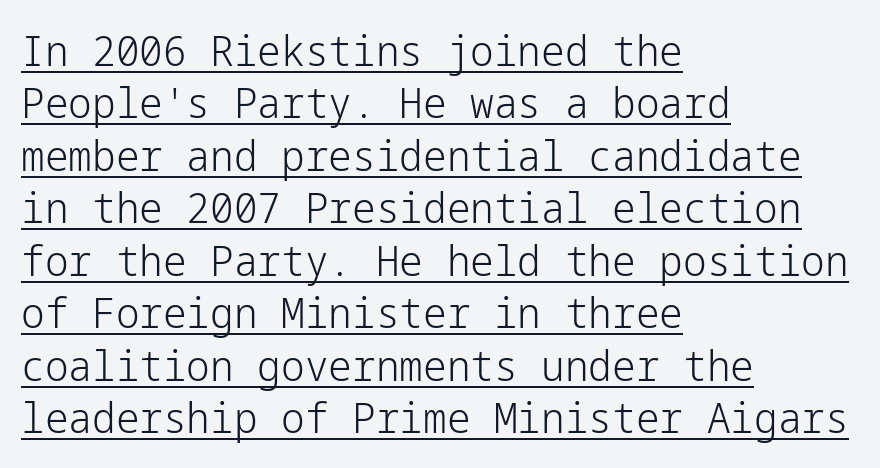
Q: Is the text bold? A: No.
Q: Is the text italic (slanted)? A: No, it is upright.
Q: Is the typeface a serif or a sans-serif typeface? A: Sans-serif.
Q: Is the text underlined? A: Yes.
Q: How is the paragraph aligned? A: Left-aligned.
Q: Is the spacing between letters normal or unusually wide? A: Normal.
Q: Is the spacing between lines tight, normal or loose? A: Normal.
Q: Width (condensed, normal, or wide)? A: Normal.
Q: Stroke contrast? A: Low.
Q: x-height? A: Medium.
